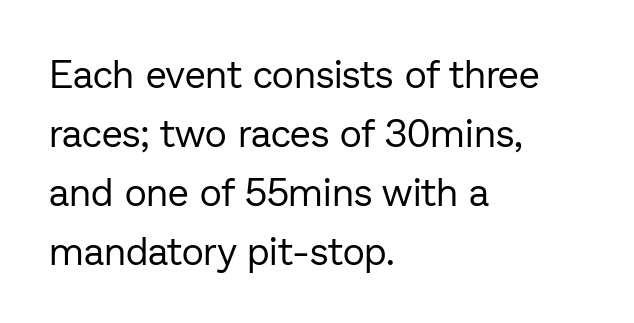
The weight would be labelled regular, book, light, or lighter still. These lines sit exactly where default settings would place them. Characters remain perfectly vertical along every line. The type is set solid horizontally, with unmodified tracking. The typesetter chose a ragged-right arrangement here. Is this a sans? Yes — the strokes have no serifs.
